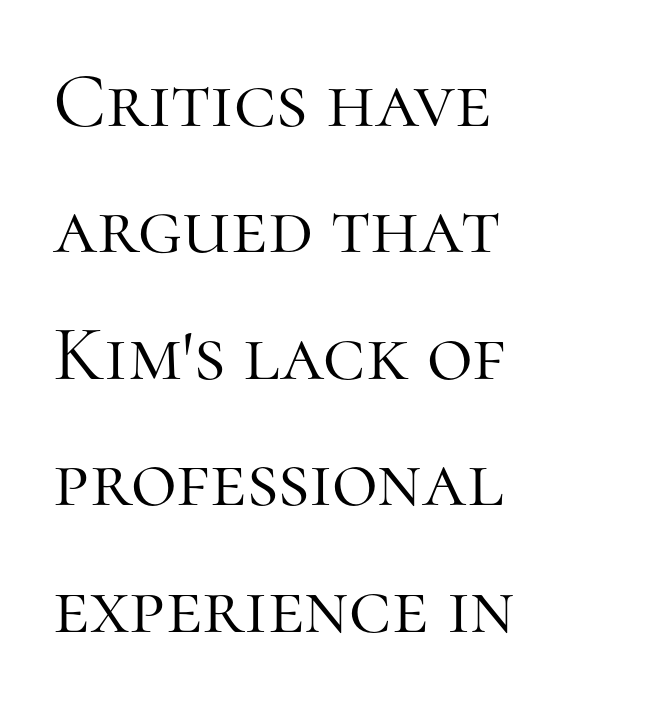
Q: Is the text bold? A: No.
Q: Is the text italic (slanted)? A: No, it is upright.
Q: Is the typeface a serif or a sans-serif typeface? A: Serif.
Q: Is the text underlined? A: No.
Q: How is the paragraph aligned? A: Left-aligned.
Q: Is the spacing between letters normal or unusually wide? A: Normal.
Q: Is the spacing between lines tight, normal or loose? A: Normal.
Q: Width (condensed, normal, or wide)? A: Normal.
Q: Stroke contrast? A: High.
Q: x-height? A: Medium.
Q: Monospaced? A: No.
